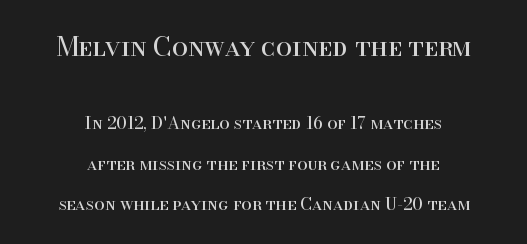
{"italic": "no", "bold": "no", "underline": "no", "align": "center", "line_spacing": "loose", "line_spacing_ratio": 2.39, "letter_spacing": "normal", "letter_spacing_em": 0.0, "larger_block": "first", "size_ratio": 1.53, "glyph_px": 26}
